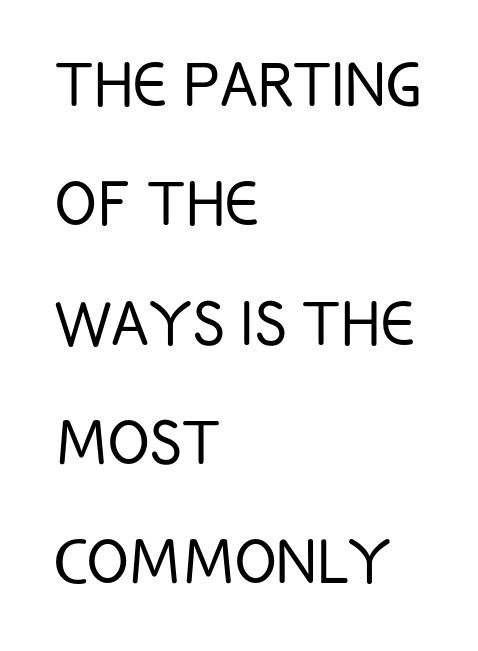
The image shows 77 px light, condensed sans-serif type, upright; set left-aligned, normal line spacing (1.55x), normal letter spacing, not underlined; low stroke contrast and a large x-height.
